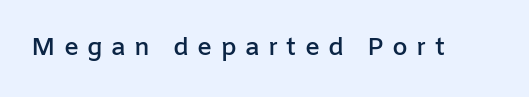
The image shows 25 px text type, upright; set unusually wide letter spacing (+0.33 em), not underlined.
